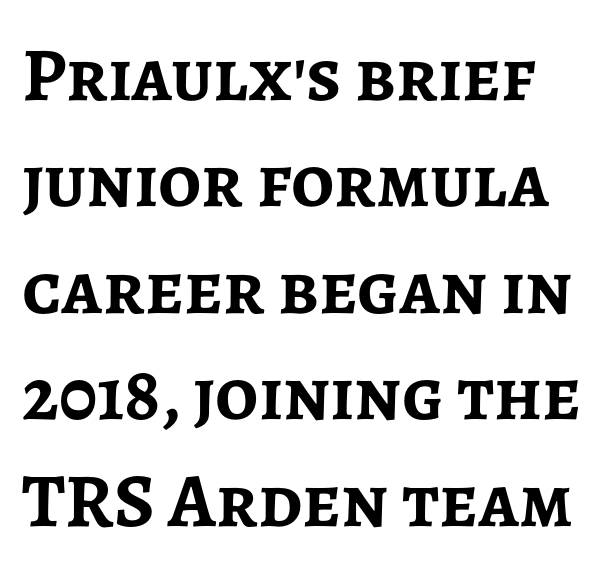
{"serif": "no", "italic": "no", "bold": "yes", "weight": "semibold", "width": "normal", "stroke_contrast": "low", "x_height": "medium", "monospaced": "no", "underline": "no", "line_spacing": "normal", "line_spacing_ratio": 1.4, "letter_spacing": "normal", "letter_spacing_em": 0.0, "glyph_px": 76}
